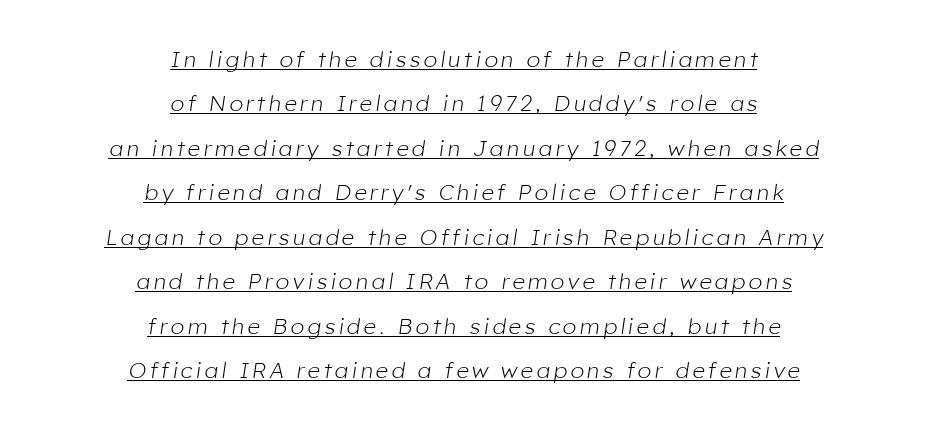
{"italic": "yes", "lean": "right", "slant_degrees": 8, "bold": "no", "underline": "yes", "align": "center", "line_spacing": "loose", "line_spacing_ratio": 2.02, "glyph_px": 22}
